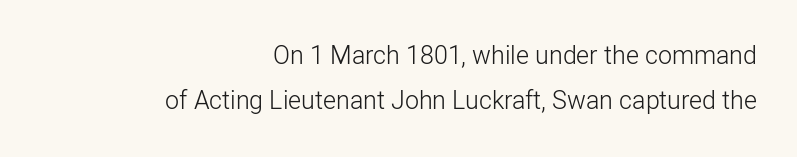
The image shows 25 px text type, upright; set right-aligned, line spacing 1.82x, normal letter spacing, not underlined.
